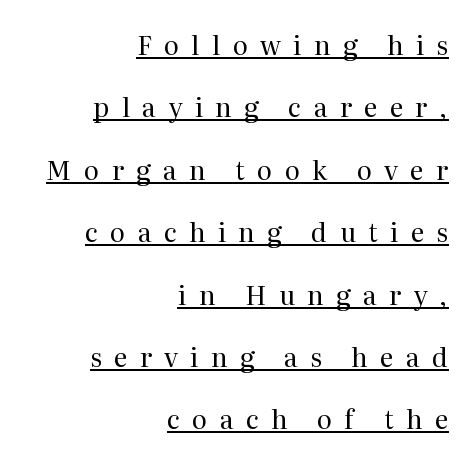
The strokes carry an ordinary text weight at most. Successive baselines arrive slowly, with a big drop between each. The typography opts for an upright posture over an oblique one. A rule runs beneath these lines of type. Caption: expanded tracking, letters set apart.
